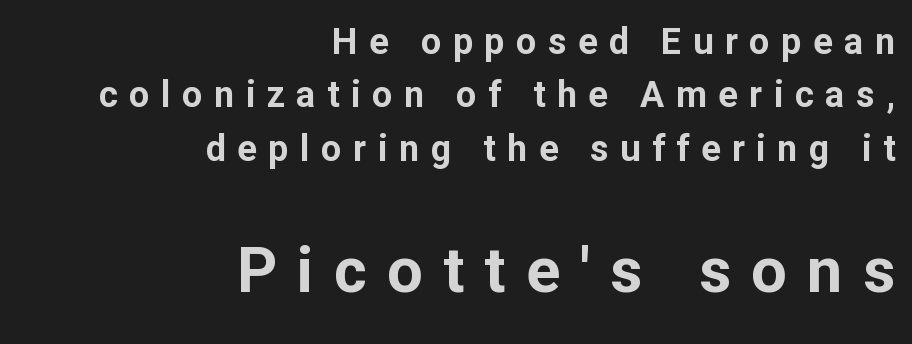
Visually, the bottom section dominates because its glyphs are scaled up. Here the designer chose a conventional face with non-uniform glyph widths. Lines of text with bare space underneath. Horizontally, the lines are justified to the trailing edge only. The passage shown stacks its lines at a standard gap. Unlike italic type, these characters show no tilt at all.
